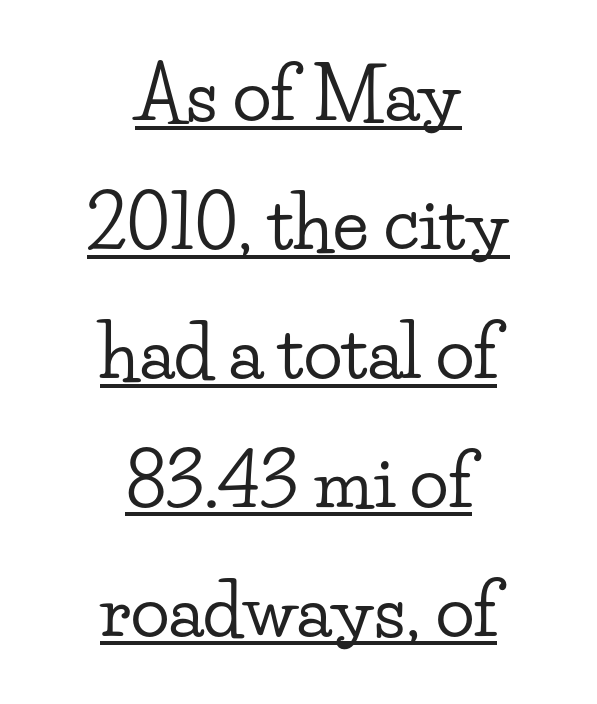
{"serif": "yes", "italic": "no", "width": "wide", "stroke_contrast": "low", "x_height": "small", "monospaced": "no", "underline": "yes", "align": "center", "line_spacing_ratio": 1.79, "letter_spacing": "normal", "letter_spacing_em": 0.0, "glyph_px": 72}
